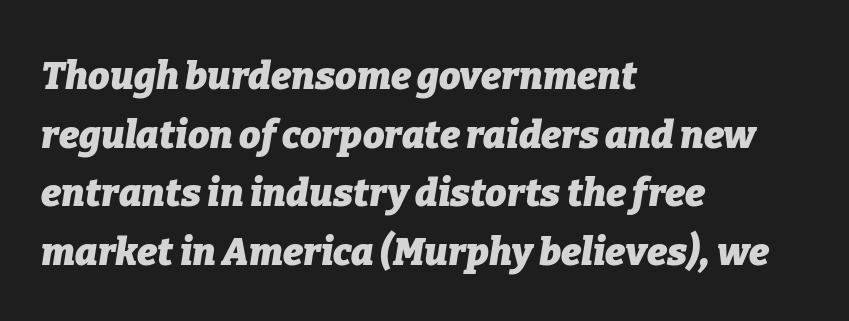
Q: Is the text bold? A: Yes.
Q: Is the text italic (slanted)? A: Yes, it leans right by about 9 degrees.
Q: Is the text underlined? A: No.
Q: How is the paragraph aligned? A: Left-aligned.
Q: Is the spacing between letters normal or unusually wide? A: Normal.
Q: Is the spacing between lines tight, normal or loose? A: Normal.
Q: Width (condensed, normal, or wide)? A: Normal.
Q: Stroke contrast? A: Low.
Q: x-height? A: Medium.
Q: Monospaced? A: No.
